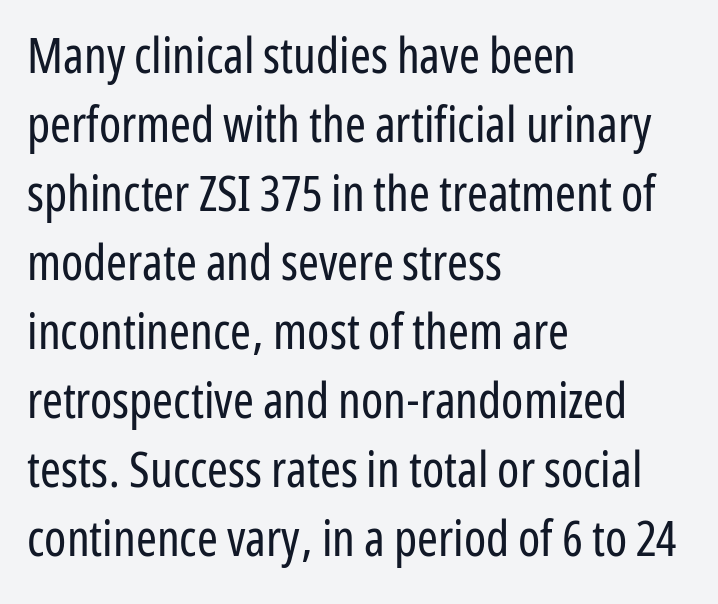
{"serif": "no", "italic": "no", "bold": "no", "weight": "regular", "width": "condensed", "stroke_contrast": "low", "x_height": "medium", "monospaced": "no", "underline": "no", "align": "left", "line_spacing": "normal", "line_spacing_ratio": 1.38, "letter_spacing": "normal", "letter_spacing_em": 0.0, "glyph_px": 50}
